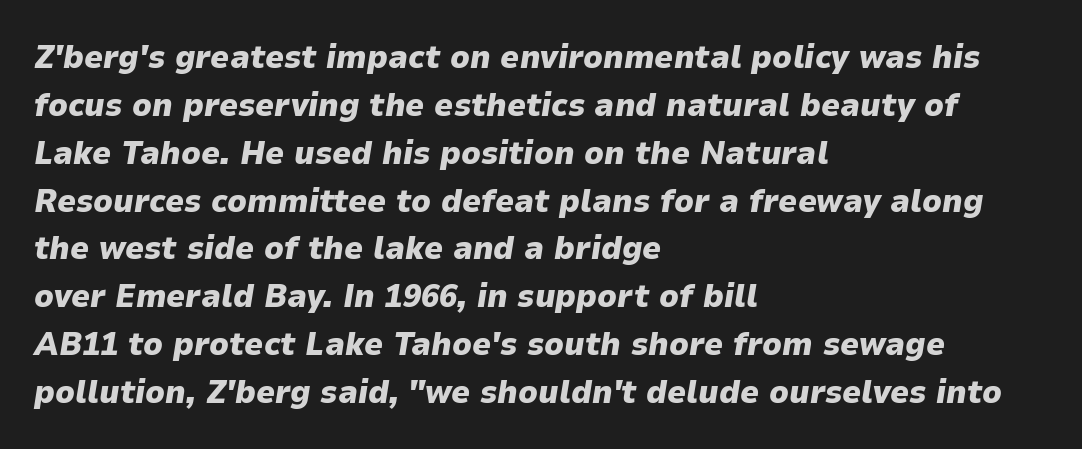
The image shows 33 px heavy type, italic (leaning right); set left-aligned, normal line spacing (1.45x), normal letter spacing, not underlined; low stroke contrast and a medium x-height.
